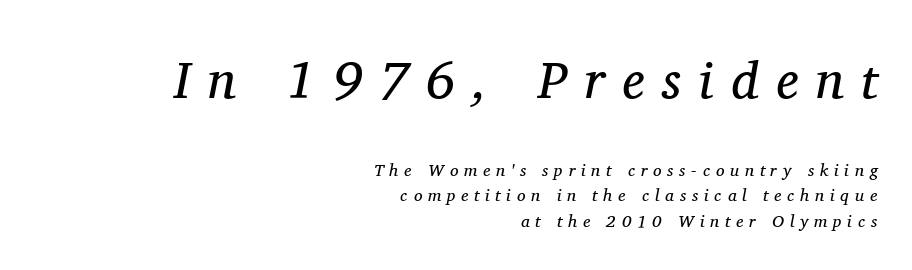
Reading top to bottom, the characters get smaller at the block break. The designer went with a serif here, giving each stem small feet. The lines are quadded right. The font's italic variant was chosen for this text. The strokes carry an ordinary text weight at most.
